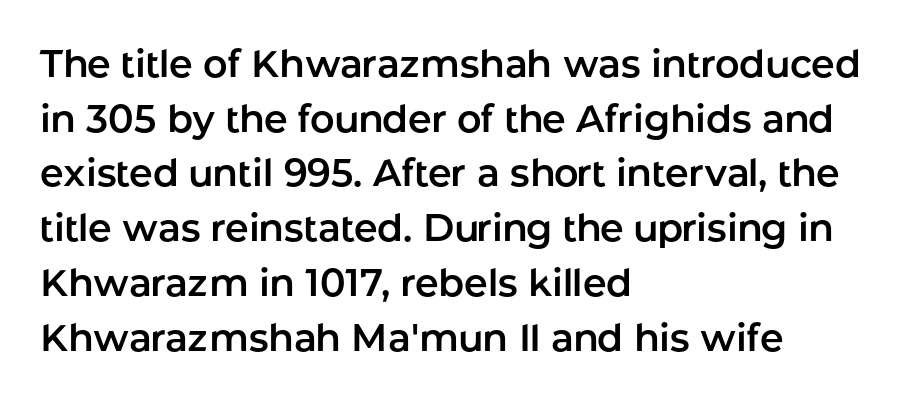
{"serif": "no", "italic": "no", "width": "normal", "stroke_contrast": "low", "x_height": "medium", "monospaced": "no", "underline": "no", "align": "left", "line_spacing": "normal", "line_spacing_ratio": 1.44, "letter_spacing": "normal", "letter_spacing_em": 0.0, "glyph_px": 38}
